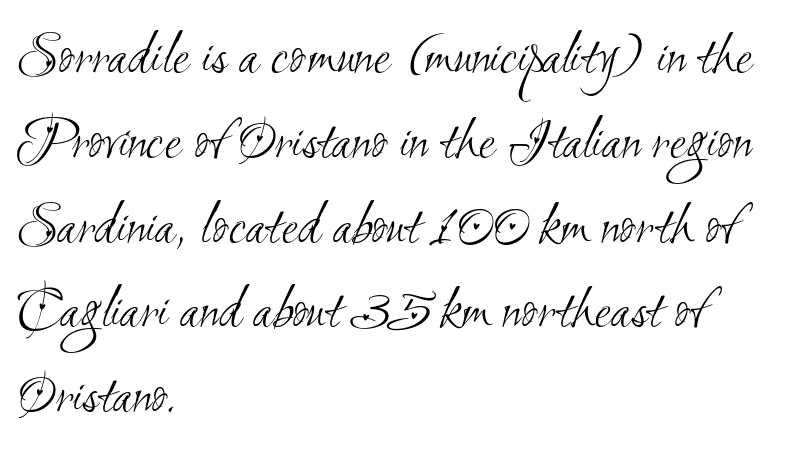
{"serif": "no", "bold": "no", "weight": "light", "width": "condensed", "stroke_contrast": "medium", "x_height": "small", "monospaced": "no", "underline": "no", "align": "left", "line_spacing": "normal", "line_spacing_ratio": 1.39, "letter_spacing": "normal", "letter_spacing_em": 0.0, "glyph_px": 61}
